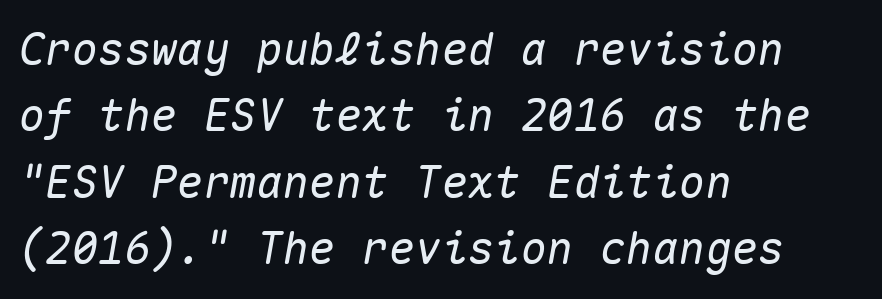
Q: Is the text italic (slanted)? A: Yes, it leans right by about 10 degrees.
Q: Is the text underlined? A: No.
Q: How is the paragraph aligned? A: Left-aligned.
Q: Is the spacing between letters normal or unusually wide? A: Normal.
Q: Is the spacing between lines tight, normal or loose? A: Normal.
Q: Width (condensed, normal, or wide)? A: Normal.
Q: Stroke contrast? A: Medium.
Q: x-height? A: Medium.
Q: Monospaced? A: Yes.
